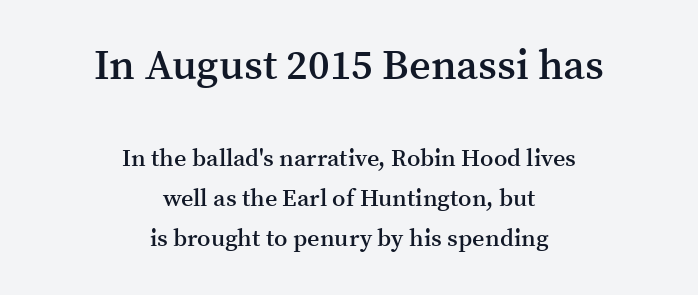
The image shows 42 px semibold serif type, upright; set centered, normal line spacing (1.66x), normal letter spacing, not underlined; the first (top) block is 1.75x larger; medium stroke contrast and a medium x-height.
